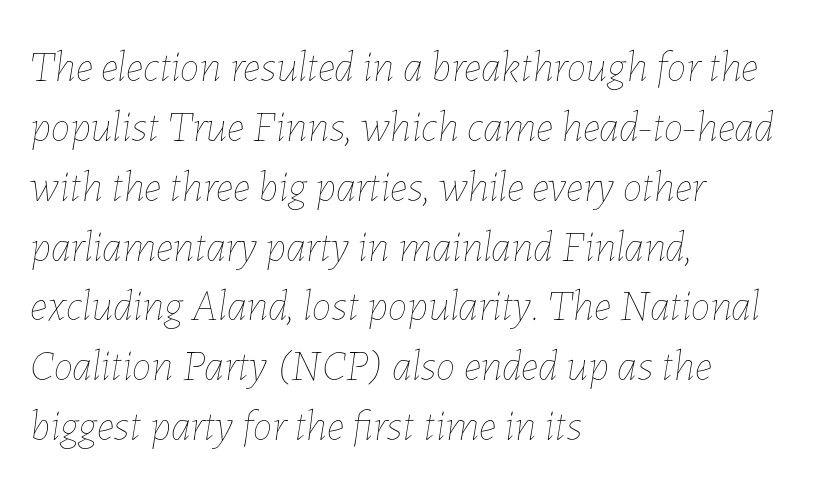
The image shows 44 px thin type, italic (leaning right); set left-aligned, normal line spacing (1.36x), normal letter spacing, not underlined; low stroke contrast and a medium x-height.
